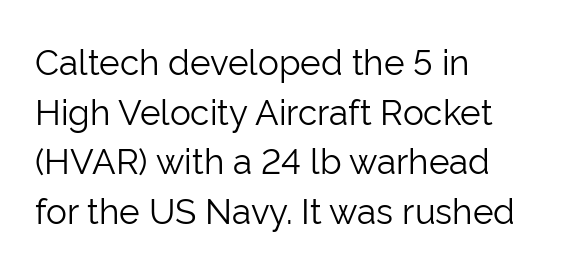
Q: Is the text bold? A: No.
Q: Is the text italic (slanted)? A: No, it is upright.
Q: Is the typeface a serif or a sans-serif typeface? A: Sans-serif.
Q: Is the text underlined? A: No.
Q: How is the paragraph aligned? A: Left-aligned.
Q: Is the spacing between letters normal or unusually wide? A: Normal.
Q: Is the spacing between lines tight, normal or loose? A: Normal.
Q: Width (condensed, normal, or wide)? A: Normal.
Q: Stroke contrast? A: Low.
Q: x-height? A: Medium.
Q: Monospaced? A: No.
